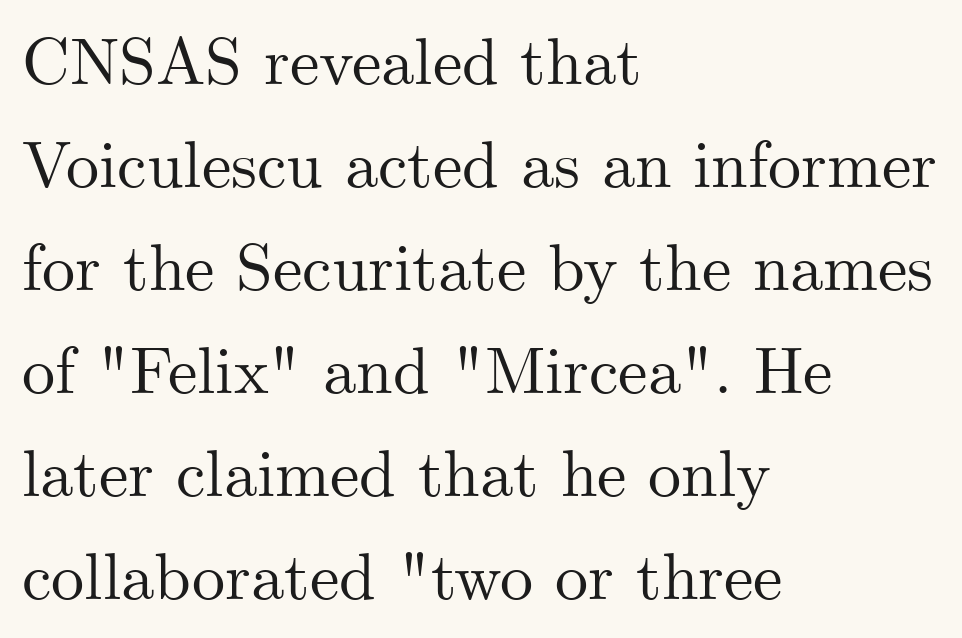
Q: Is the text italic (slanted)? A: No, it is upright.
Q: Is the typeface a serif or a sans-serif typeface? A: Serif.
Q: Is the text underlined? A: No.
Q: How is the paragraph aligned? A: Left-aligned.
Q: Is the spacing between letters normal or unusually wide? A: Normal.
Q: Is the spacing between lines tight, normal or loose? A: Normal.
Q: Width (condensed, normal, or wide)? A: Normal.
Q: Stroke contrast? A: Medium.
Q: x-height? A: Small.
Q: Monospaced? A: No.
